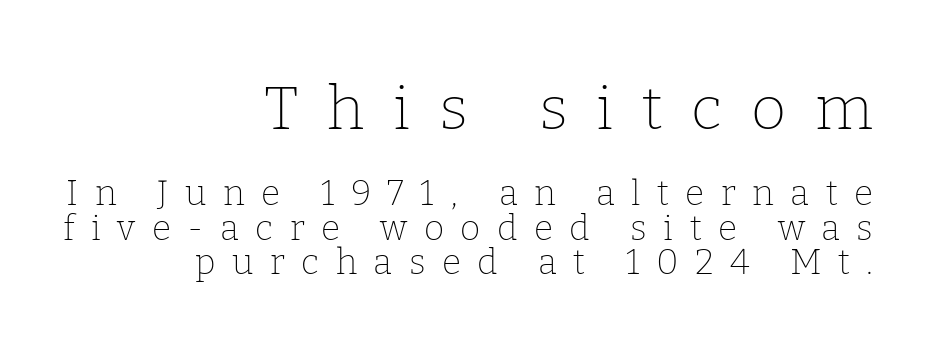
{"serif": "yes", "italic": "no", "bold": "no", "weight": "thin", "width": "normal", "stroke_contrast": "low", "x_height": "medium", "monospaced": "no", "underline": "no", "align": "right", "line_spacing": "tight", "line_spacing_ratio": 0.99, "letter_spacing": "wide", "letter_spacing_em": 0.47, "larger_block": "first", "size_ratio": 1.74, "glyph_px": 61}
